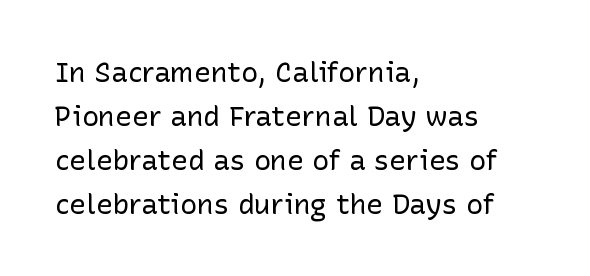
Q: Is the text bold? A: No.
Q: Is the text italic (slanted)? A: No, it is upright.
Q: Is the typeface a serif or a sans-serif typeface? A: Sans-serif.
Q: Is the text underlined? A: No.
Q: How is the paragraph aligned? A: Left-aligned.
Q: Is the spacing between letters normal or unusually wide? A: Normal.
Q: Is the spacing between lines tight, normal or loose? A: Normal.
Q: Width (condensed, normal, or wide)? A: Normal.
Q: Stroke contrast? A: Low.
Q: x-height? A: Medium.
Q: Monospaced? A: No.
